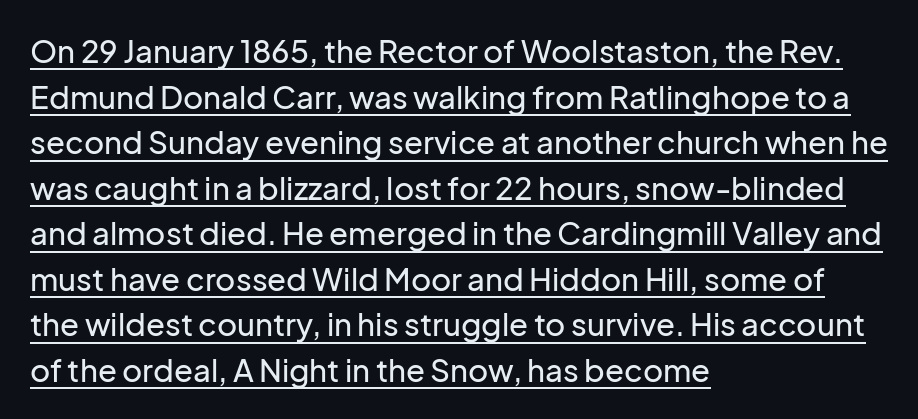
The image shows 31 px sans-serif type, upright; set left-aligned, normal line spacing (1.47x), normal letter spacing, underlined; low stroke contrast and a medium x-height.
